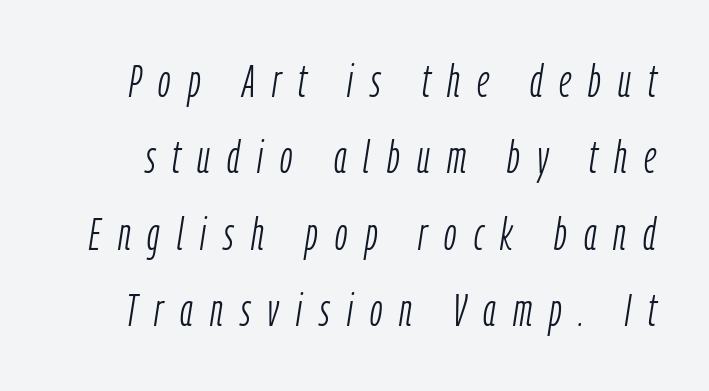
Spacing verdict: proportional, widths tailored to each character. Vertical spacing — default. The strip under each line holds only bare page. Looking at the ascenders, they clearly lean. Compared with typical body copy, the letter spacing here is much looser.
